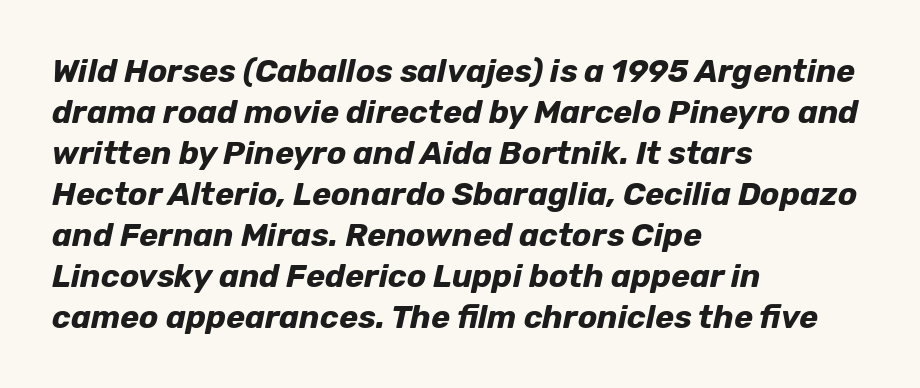
Q: Is the text bold? A: Yes.
Q: Is the text italic (slanted)? A: Yes, it leans right by about 12 degrees.
Q: Is the text underlined? A: No.
Q: How is the paragraph aligned? A: Left-aligned.
Q: Is the spacing between letters normal or unusually wide? A: Normal.
Q: Is the spacing between lines tight, normal or loose? A: Normal.
Q: Width (condensed, normal, or wide)? A: Normal.
Q: Stroke contrast? A: Low.
Q: x-height? A: Medium.
Q: Monospaced? A: No.
